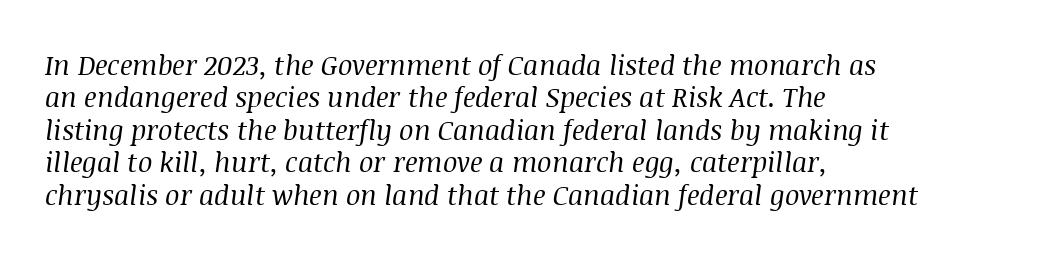
Q: Is the text bold? A: No.
Q: Is the text italic (slanted)? A: Yes, it leans right by about 8 degrees.
Q: Is the text underlined? A: No.
Q: How is the paragraph aligned? A: Left-aligned.
Q: Is the spacing between letters normal or unusually wide? A: Normal.
